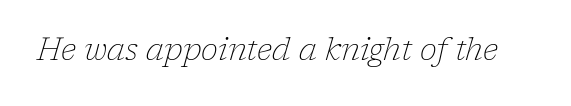
The image shows 31 px thin serif type, italic (leaning right); set normal letter spacing, not underlined; low stroke contrast and a medium x-height.
